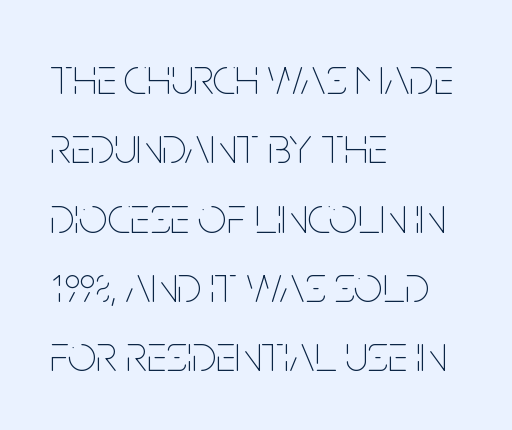
The image shows 51 px thin, condensed type, upright; set left-aligned, normal line spacing (1.36x), normal letter spacing, not underlined; low stroke contrast and a large x-height.
